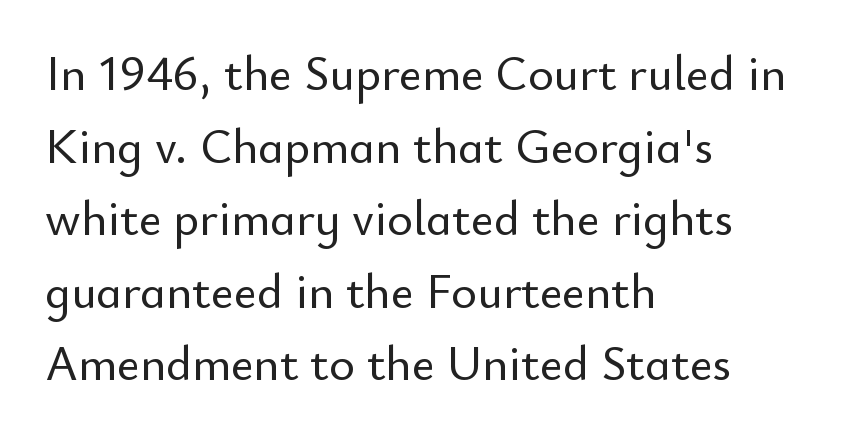
The image shows 49 px sans-serif type, upright; set left-aligned, normal line spacing (1.48x), normal letter spacing, not underlined; low stroke contrast and a small x-height.
